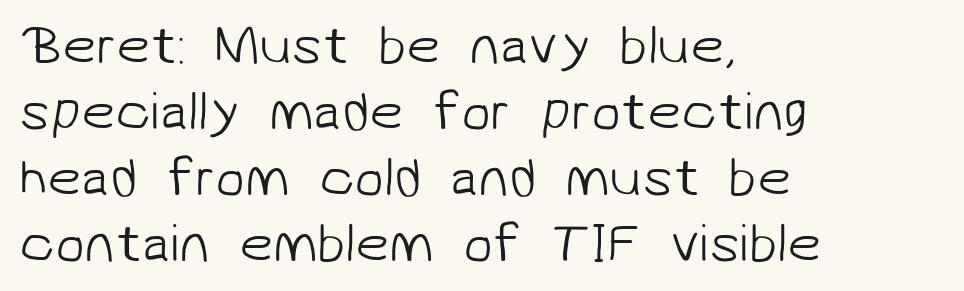
Note the varied advance widths — an 'i' is clearly narrower than an 'm'. Nothing unusual about the tracking: characters are spaced as the font intends. The typesetting does not lean heavy: it is not bold. Examine the stroke ends and you'll find no serifs. Short and long lines alike share a common starting point at left.
